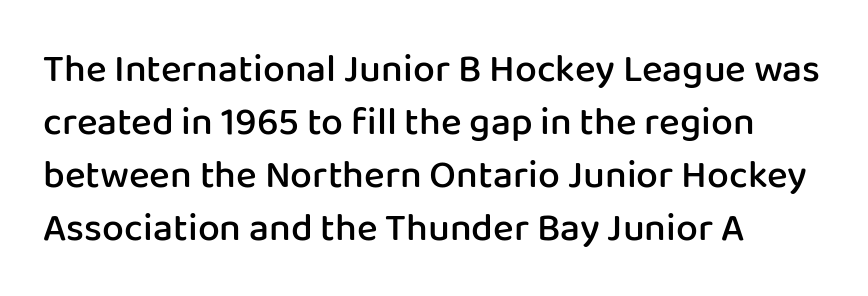
{"serif": "no", "italic": "no", "bold": "semi", "weight": "semibold", "width": "normal", "stroke_contrast": "low", "x_height": "medium", "monospaced": "no", "underline": "no", "align": "left", "line_spacing": "normal", "line_spacing_ratio": 1.36, "letter_spacing": "normal", "letter_spacing_em": 0.0, "glyph_px": 39}
